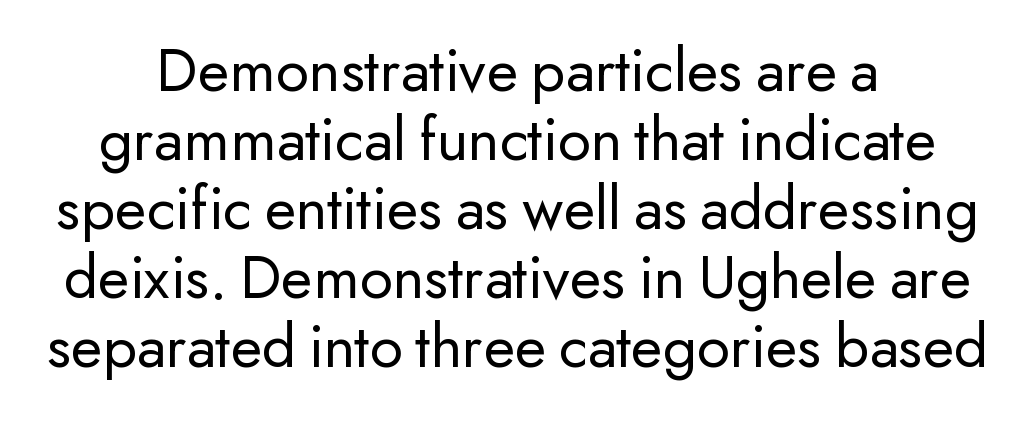
The image shows 64 px regular-weight sans-serif type, upright; set centered, tight line spacing (1.08x), normal letter spacing, not underlined; low stroke contrast and a small x-height.
